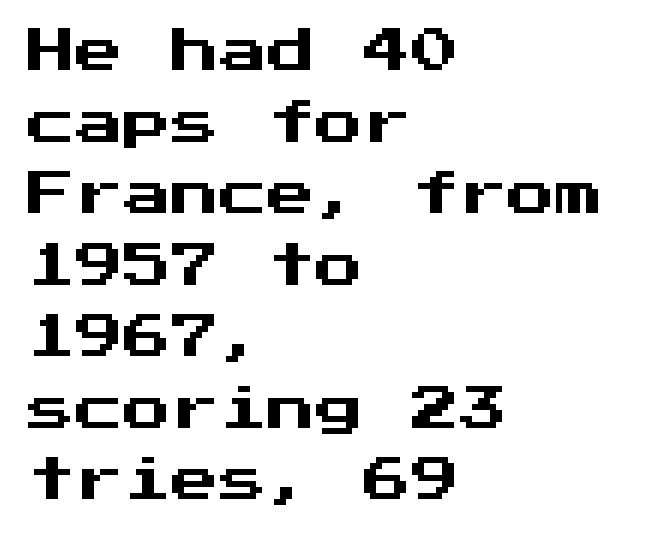
{"serif": "no", "italic": "no", "width": "normal", "stroke_contrast": "medium", "x_height": "medium", "underline": "no", "align": "left", "line_spacing": "normal", "line_spacing_ratio": 1.49, "letter_spacing": "normal", "letter_spacing_em": 0.0, "glyph_px": 48}
